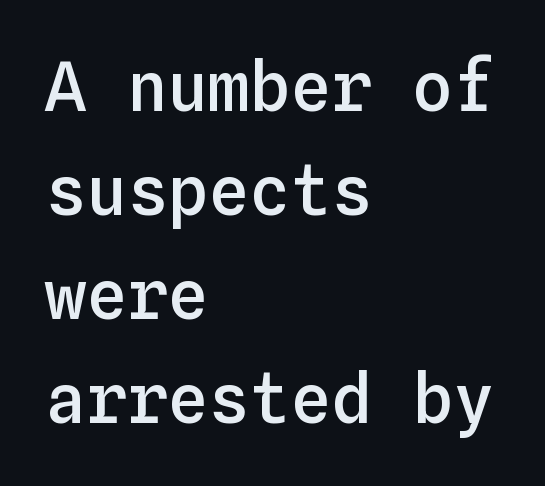
{"italic": "no", "bold": "semi", "weight": "semibold", "width": "normal", "stroke_contrast": "low", "x_height": "medium", "monospaced": "yes", "underline": "no", "align": "left", "line_spacing": "normal", "line_spacing_ratio": 1.53, "letter_spacing": "normal", "letter_spacing_em": 0.0, "glyph_px": 68}
